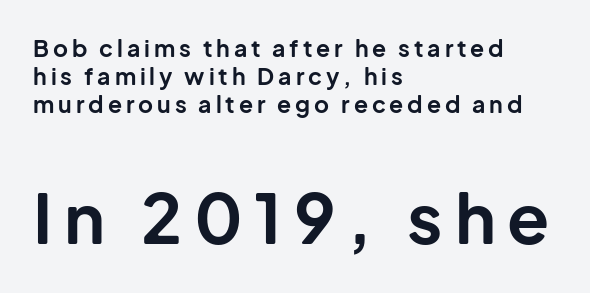
Left-aligned paragraph, ragged on the right. The lettering holds an erect, upright posture throughout. The designer went with a sans here, leaving each stem footless. Strong, thick strokes mark this as bold type.
